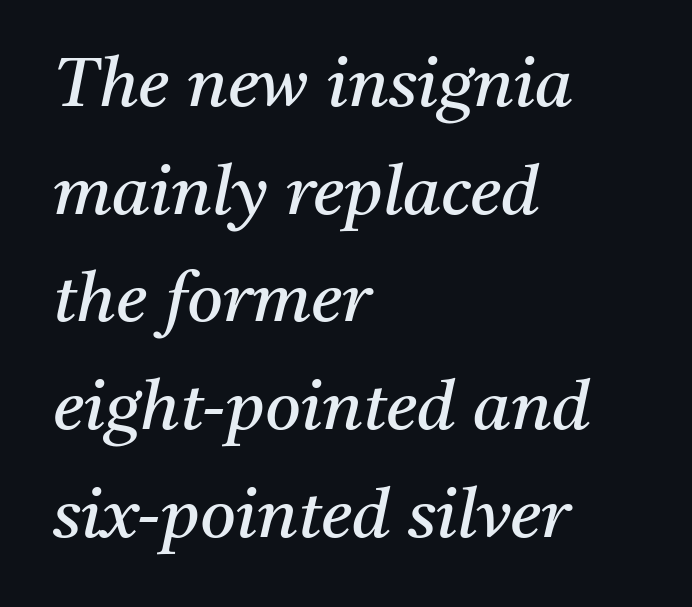
Q: Is the text bold? A: No.
Q: Is the text italic (slanted)? A: Yes, it leans right by about 11 degrees.
Q: Is the typeface a serif or a sans-serif typeface? A: Serif.
Q: Is the text underlined? A: No.
Q: How is the paragraph aligned? A: Left-aligned.
Q: Is the spacing between letters normal or unusually wide? A: Normal.
Q: Is the spacing between lines tight, normal or loose? A: Normal.
Q: Width (condensed, normal, or wide)? A: Normal.
Q: Stroke contrast? A: Medium.
Q: x-height? A: Medium.
Q: Monospaced? A: No.
